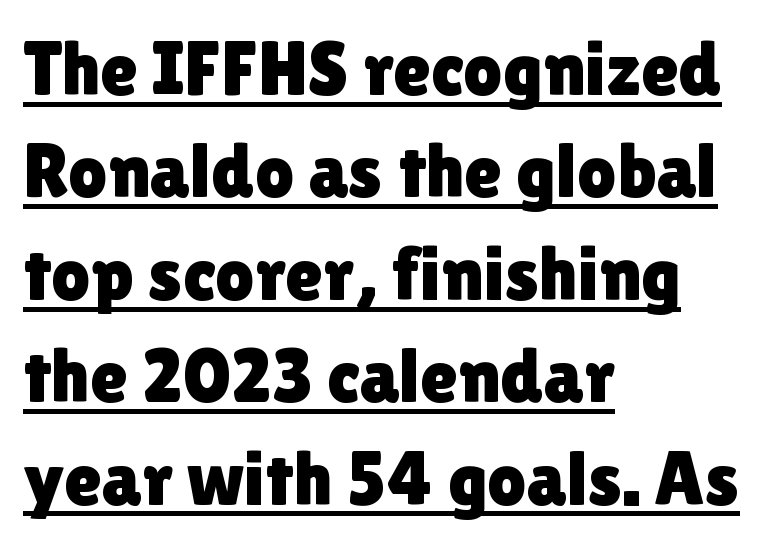
Q: Is the text italic (slanted)? A: No, it is upright.
Q: Is the typeface a serif or a sans-serif typeface? A: Sans-serif.
Q: Is the text underlined? A: Yes.
Q: How is the paragraph aligned? A: Left-aligned.
Q: Is the spacing between letters normal or unusually wide? A: Normal.
Q: Is the spacing between lines tight, normal or loose? A: Normal.
Q: Width (condensed, normal, or wide)? A: Normal.
Q: x-height? A: Medium.
Q: Monospaced? A: No.
